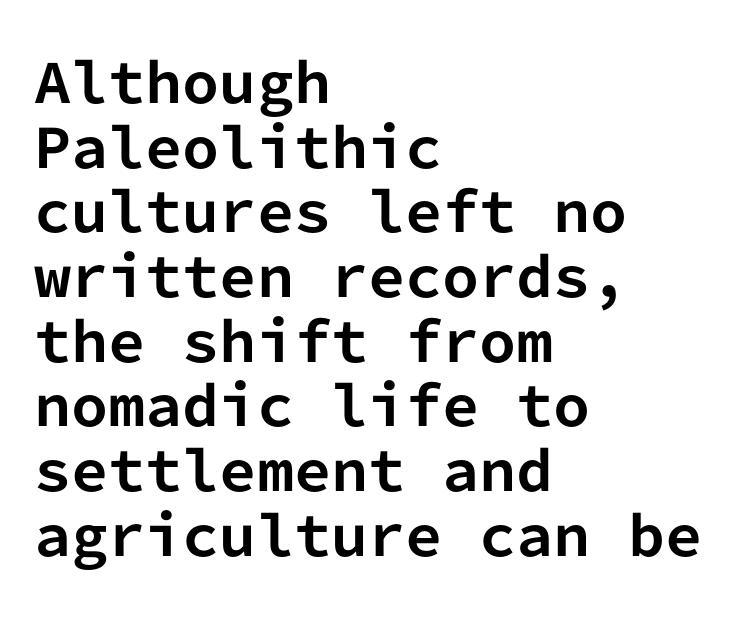
Caption: bold face, heavy strokes. The letters stand straight up with perfectly vertical stems. Casual observation: everything's shoved over to the left. Is this a sans? Yes — the strokes have no serifs.
